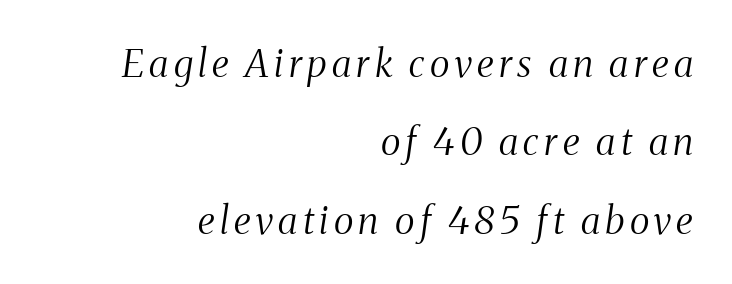
Typeset ragged left — the right edge is the straight one. These lines are rendered in a variable-pitch font. The characters display serif detailing at their extremities. The specimen omits any rule beneath the text block's lines. The weight would be labelled regular, book, light, or lighter still. Vertically, the passage feels expansive, rows floating well apart.
